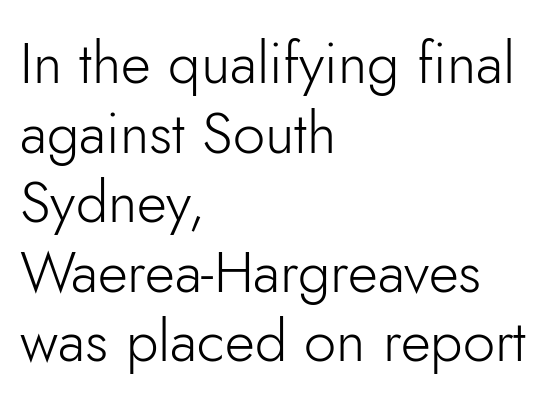
The image shows 58 px light sans-serif type, upright; set left-aligned, line spacing 1.2x, normal letter spacing, not underlined; low stroke contrast and a small x-height.
